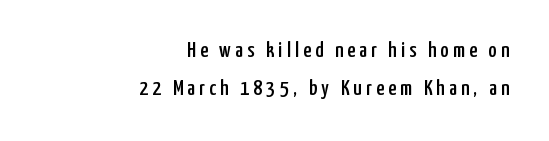
The image shows 22 px text type, upright; set right-aligned, line spacing 1.73x, not underlined.
